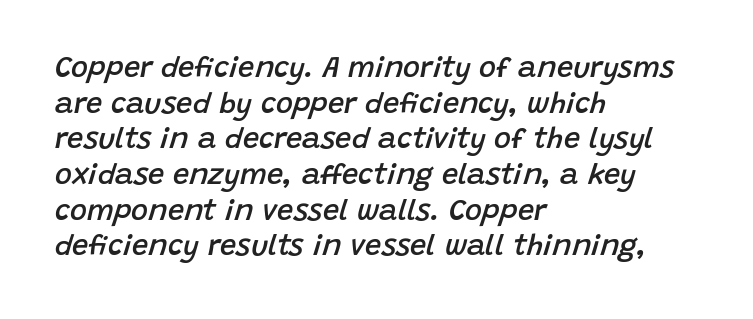
{"italic": "yes", "lean": "right", "slant_degrees": 15, "bold": "semi", "weight": "semibold", "width": "normal", "stroke_contrast": "low", "x_height": "large", "monospaced": "no", "underline": "no", "align": "left", "line_spacing_ratio": 1.23, "letter_spacing": "normal", "letter_spacing_em": 0.0, "glyph_px": 29}
